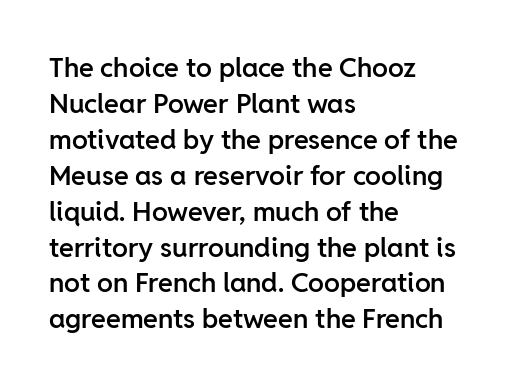
Does extra space separate the letters? No, they use regular spacing. Evenly set lines give the paragraph a standard silhouette. Nobody drew a line under any word here. Notice the strokes are somewhat thickened but not fully heavy: this is a semibold. Layout note: lines flush left.
